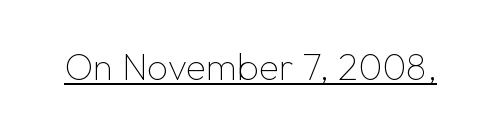
The image shows 37 px thin sans-serif type, upright; set normal letter spacing, underlined; low stroke contrast and a medium x-height.
